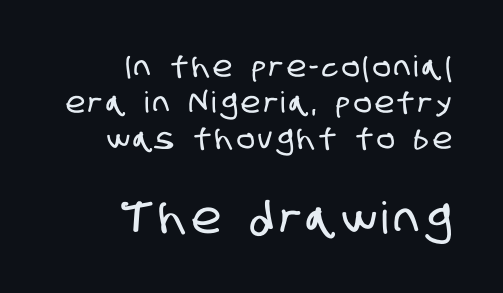
{"serif": "no", "width": "condensed", "stroke_contrast": "low", "x_height": "large", "monospaced": "no", "underline": "no", "align": "right", "line_spacing": "normal", "line_spacing_ratio": 1.25, "larger_block": "second", "size_ratio": 1.52, "glyph_px": 44}
